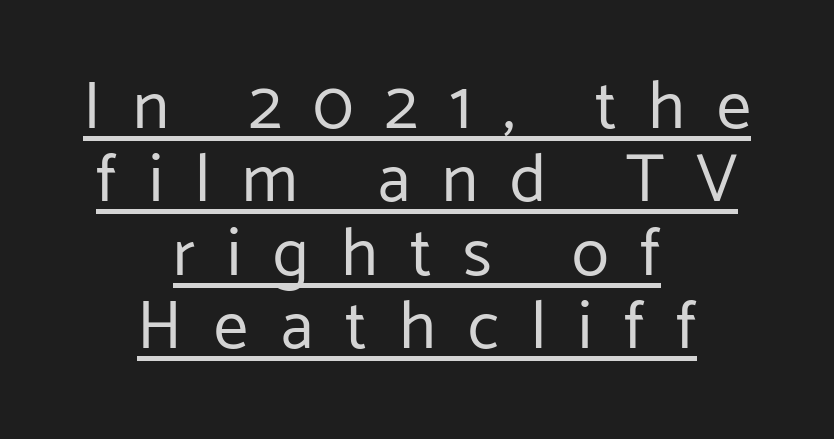
Q: Is the text bold? A: No.
Q: Is the text italic (slanted)? A: No, it is upright.
Q: Is the typeface a serif or a sans-serif typeface? A: Sans-serif.
Q: Is the text underlined? A: Yes.
Q: How is the paragraph aligned? A: Centered.
Q: Is the spacing between letters normal or unusually wide? A: Unusually wide.
Q: Is the spacing between lines tight, normal or loose? A: Tight.
Q: Width (condensed, normal, or wide)? A: Normal.
Q: Stroke contrast? A: Low.
Q: x-height? A: Medium.
Q: Monospaced? A: No.
